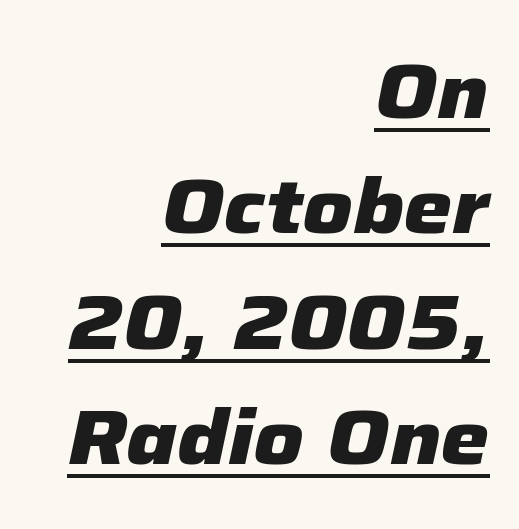
{"italic": "yes", "lean": "right", "slant_degrees": 12, "bold": "yes", "weight": "heavy", "width": "normal", "stroke_contrast": "low", "x_height": "medium", "monospaced": "no", "underline": "yes", "align": "right", "line_spacing": "normal", "line_spacing_ratio": 1.5, "letter_spacing": "normal", "letter_spacing_em": 0.0, "glyph_px": 77}
